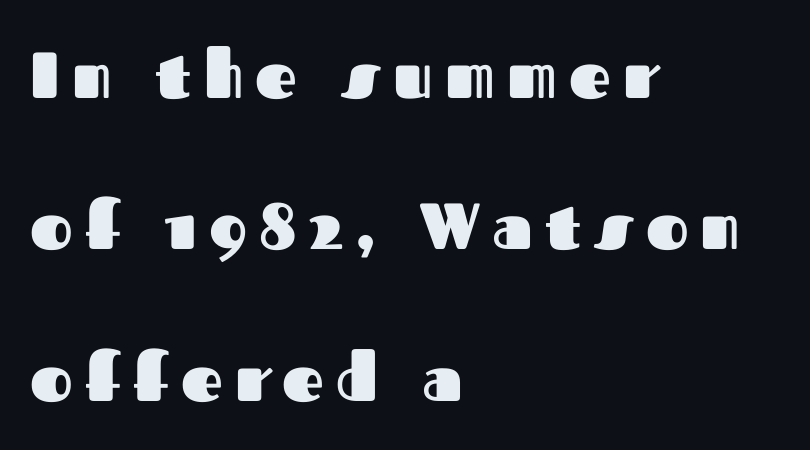
Lines of text with bare space underneath. You could not count columns in this text — the font is proportionally spaced. You can tell from the bare stems that sans-serif type was used. One glance says open: line gaps are wider than usual. The axis of the letterforms is exactly vertical. If you drew a ruler down the left edge, every line would touch it.
